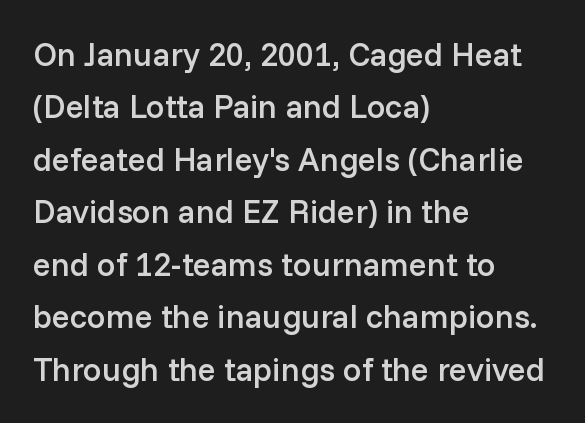
Compared with typical body copy, the letter spacing here is the same. Do the letters lean? They stand straight. Each line starts at the same left margin while the right side varies. Underlining? Definitely not there. A sans-serif font was chosen for this passage.
